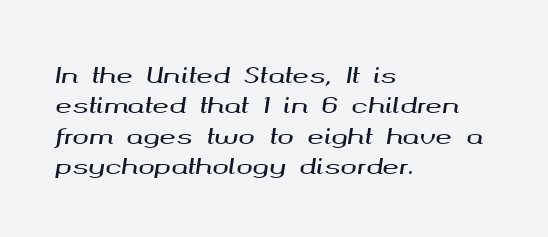
The image shows 22 px text type, italic (leaning right); set left-aligned, normal line spacing (1.38x), normal letter spacing, not underlined.
